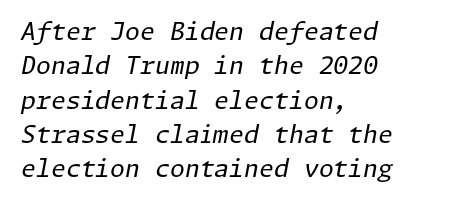
Q: Is the text bold? A: No.
Q: Is the text italic (slanted)? A: Yes, it leans right by about 11 degrees.
Q: Is the text underlined? A: No.
Q: How is the paragraph aligned? A: Left-aligned.
Q: Is the spacing between letters normal or unusually wide? A: Normal.
Q: Is the spacing between lines tight, normal or loose? A: Normal.
